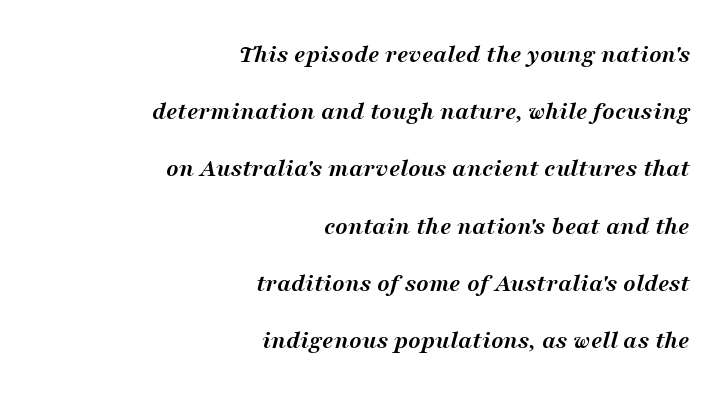
Look at the stroke-to-counter ratio: heavy, a bold. Descenders hang freely into open space. Quick note: italic. Casual observation: everything's shoved over to the right.
